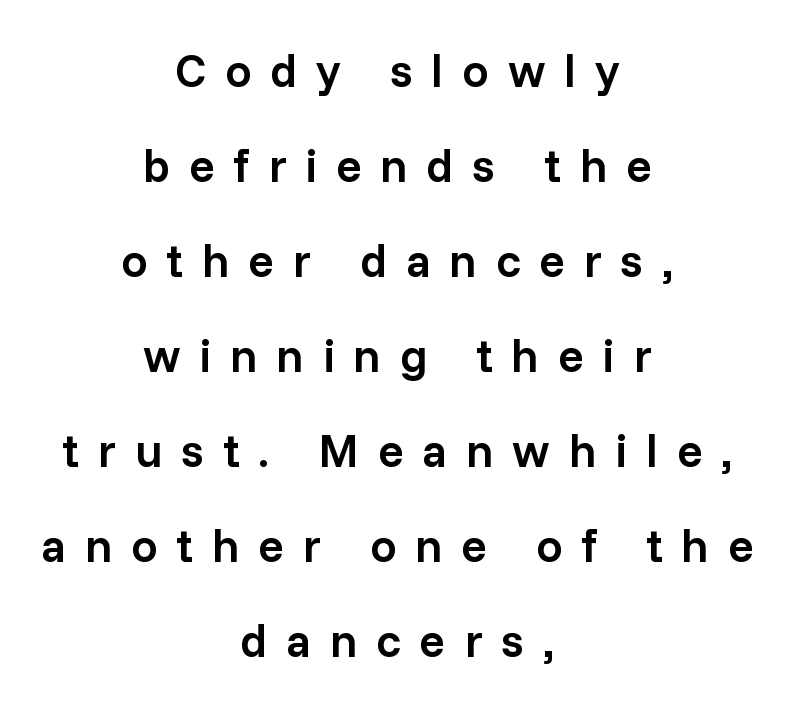
Font category for this specimen: sans-serif. Is the type bold? Partly — it's a semibold, heavier than regular but not fully bold. Decoration check: the copy has no underline. Leading: increased. Does the lettering tilt? It doesn't — this is upright.
